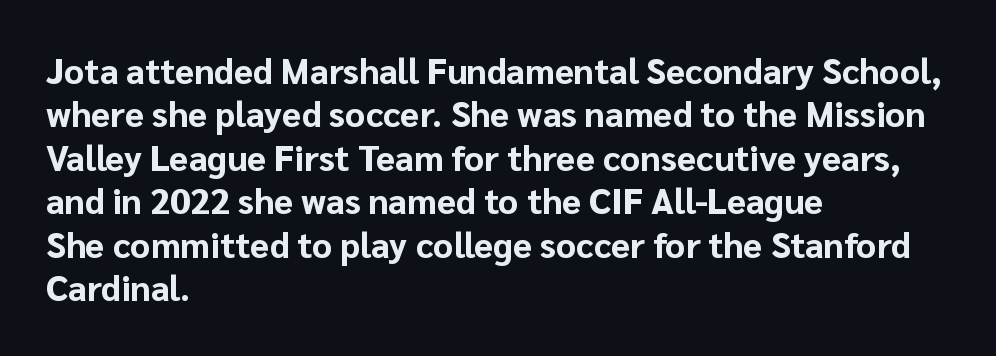
{"serif": "no", "italic": "no", "bold": "yes", "weight": "bold", "width": "normal", "stroke_contrast": "low", "x_height": "medium", "monospaced": "no", "underline": "no", "align": "left", "line_spacing_ratio": 1.24, "letter_spacing": "normal", "letter_spacing_em": 0.0, "glyph_px": 35}
